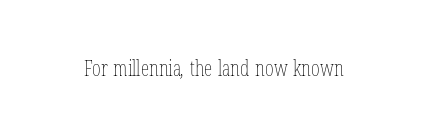
The image shows 21 px text type; set normal letter spacing, not underlined.
